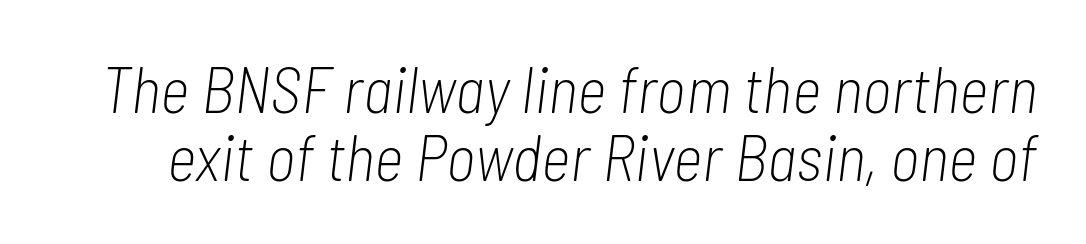
The image shows 64 px light, condensed type, italic (leaning right); set tight line spacing (1.07x), normal letter spacing, not underlined; low stroke contrast and a medium x-height.
